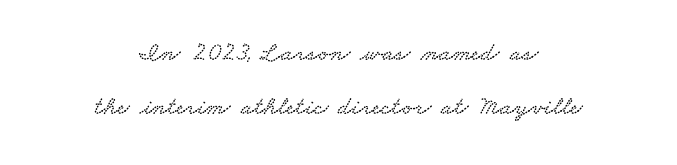
Q: Is the text underlined? A: No.
Q: How is the paragraph aligned? A: Centered.
Q: Is the spacing between letters normal or unusually wide? A: Normal.
Q: Is the spacing between lines tight, normal or loose? A: Loose.
